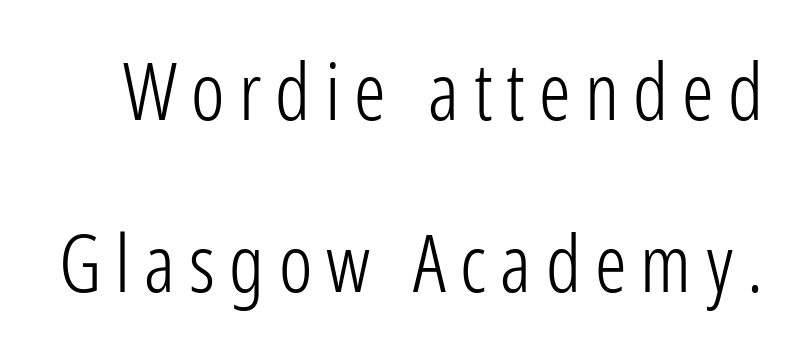
Q: Is the text bold? A: No.
Q: Is the text italic (slanted)? A: No, it is upright.
Q: Is the typeface a serif or a sans-serif typeface? A: Sans-serif.
Q: Is the text underlined? A: No.
Q: Is the spacing between lines tight, normal or loose? A: Loose.
Q: Width (condensed, normal, or wide)? A: Condensed.
Q: Stroke contrast? A: Low.
Q: x-height? A: Medium.
Q: Monospaced? A: No.
